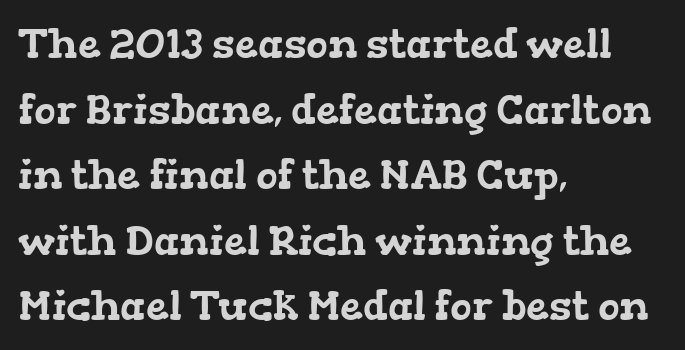
{"serif": "yes", "width": "wide", "stroke_contrast": "low", "x_height": "medium", "monospaced": "no", "underline": "no", "align": "left", "line_spacing": "normal", "line_spacing_ratio": 1.6, "letter_spacing": "normal", "letter_spacing_em": 0.0, "glyph_px": 41}
